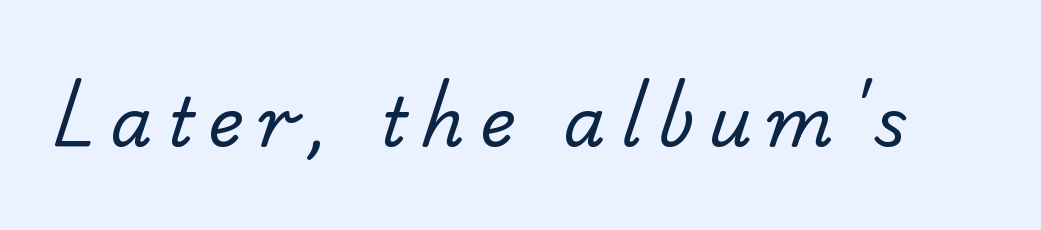
The image shows 67 px regular-weight sans-serif type; set unusually wide letter spacing (+0.22 em), not underlined; low stroke contrast and a small x-height.
